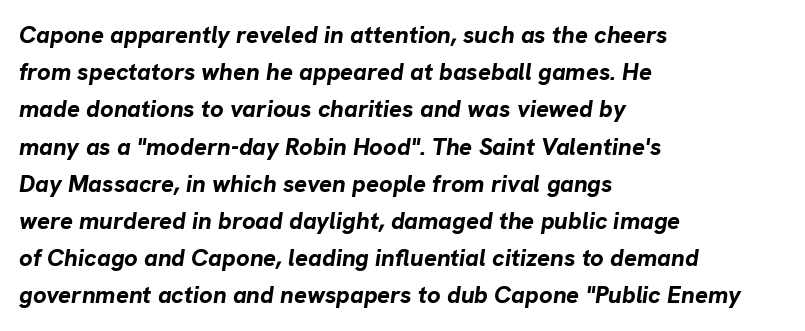
Q: Is the text bold? A: Yes.
Q: Is the text italic (slanted)? A: Yes, it leans right by about 8 degrees.
Q: Is the text underlined? A: No.
Q: How is the paragraph aligned? A: Left-aligned.
Q: Is the spacing between letters normal or unusually wide? A: Normal.
Q: Is the spacing between lines tight, normal or loose? A: Normal.
